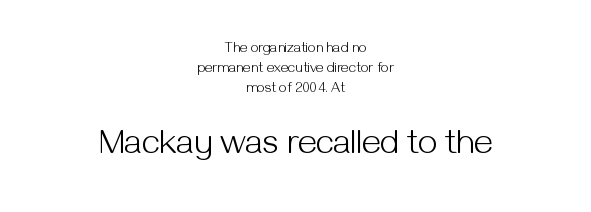
Leading: standard. Here the designer chose a conventional face with non-uniform glyph widths. Regarding serifs, this sample does without them. A clean baseline with only descenders dipping below it.
